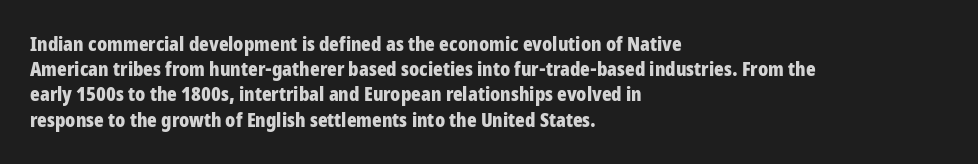
The space directly below the letters is spotless. This rendering uses left alignment, leaving the right contour irregular. The typography opts for an upright posture over an oblique one. Each word holds together tightly as a unit, with standard inter-letter gaps. Pretty heavy lettering here — definitely bold.
